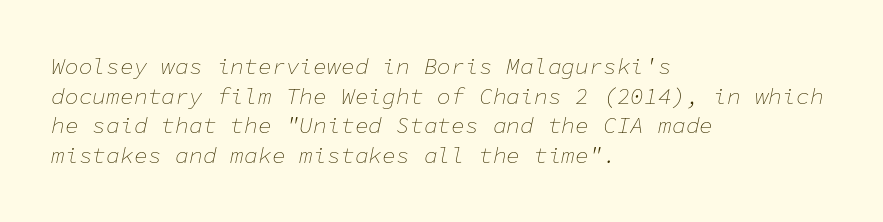
The image shows 23 px text type, italic (leaning right); set left-aligned, normal line spacing (1.29x), normal letter spacing, not underlined.
